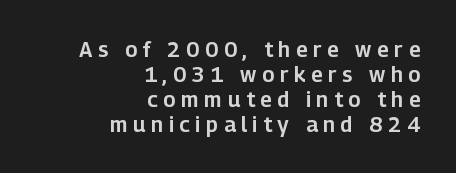
Q: Is the text italic (slanted)? A: No, it is upright.
Q: Is the text underlined? A: No.
Q: How is the paragraph aligned? A: Right-aligned.
Q: Is the spacing between letters normal or unusually wide? A: Unusually wide.
